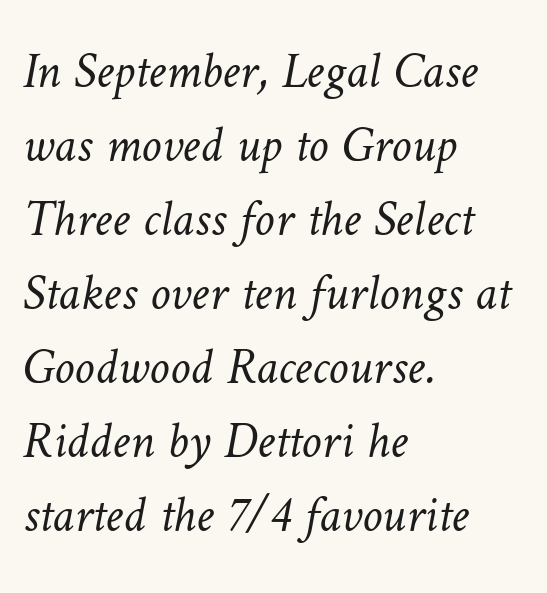
The image shows 51 px light type; set left-aligned, normal line spacing (1.45x), normal letter spacing, not underlined; low stroke contrast and a medium x-height.
